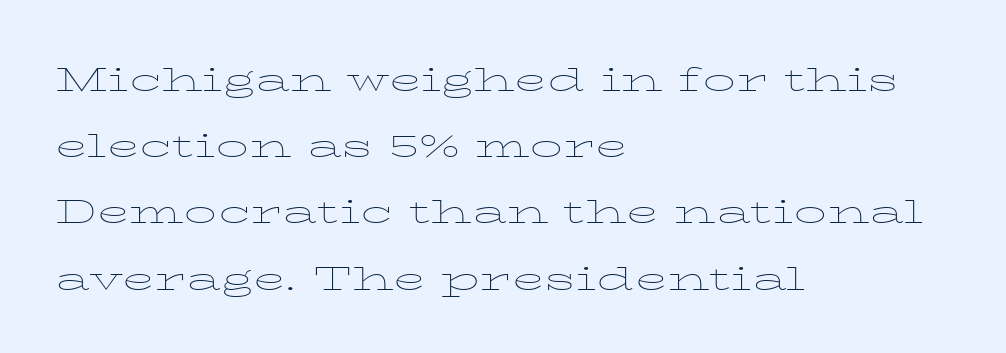
{"italic": "no", "bold": "no", "weight": "thin", "width": "wide", "stroke_contrast": "low", "x_height": "medium", "monospaced": "no", "underline": "no", "align": "left", "line_spacing": "normal", "line_spacing_ratio": 1.54, "letter_spacing": "normal", "letter_spacing_em": 0.0, "glyph_px": 43}
